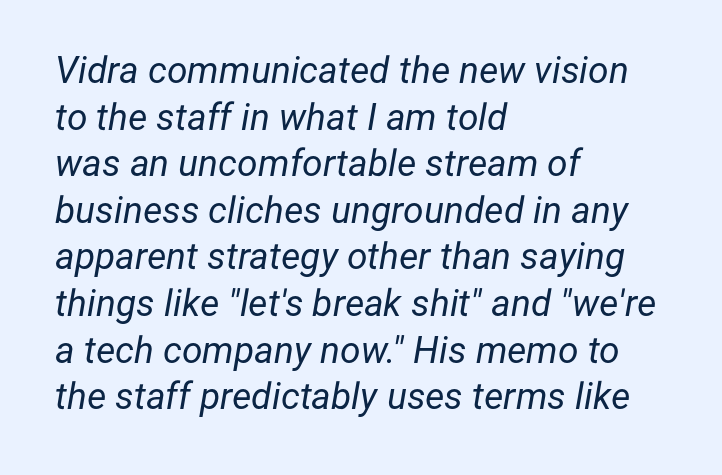
Varying glyph widths throughout — classic text-font behaviour. This sample uses plain, unmodified letter spacing. Check the space under the baseline: it is left empty. Think standard paragraph weight, or any step lighter than that. The whole block is typeset with a tilt. Students, observe: this is what conventionally led text looks like.
